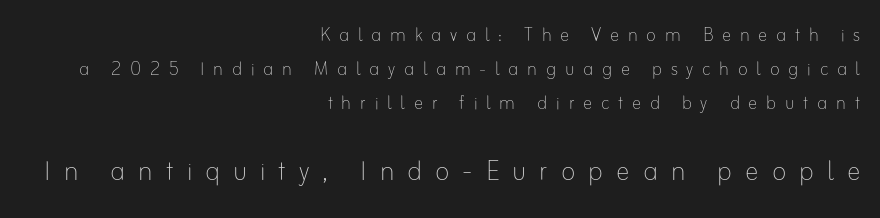
{"italic": "no", "bold": "no", "weight": "thin", "width": "normal", "stroke_contrast": "low", "x_height": "small", "monospaced": "no", "underline": "no", "align": "right", "line_spacing": "normal", "line_spacing_ratio": 1.48, "letter_spacing": "wide", "letter_spacing_em": 0.38, "larger_block": "second", "size_ratio": 1.48, "glyph_px": 34}
